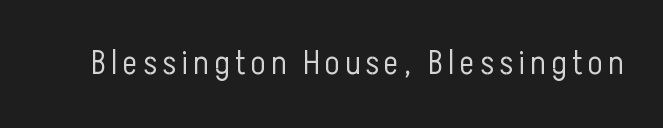
Q: Is the text bold? A: No.
Q: Is the text italic (slanted)? A: No, it is upright.
Q: Is the typeface a serif or a sans-serif typeface? A: Sans-serif.
Q: Is the text underlined? A: No.
Q: Width (condensed, normal, or wide)? A: Condensed.
Q: Stroke contrast? A: Low.
Q: x-height? A: Medium.
Q: Monospaced? A: No.
